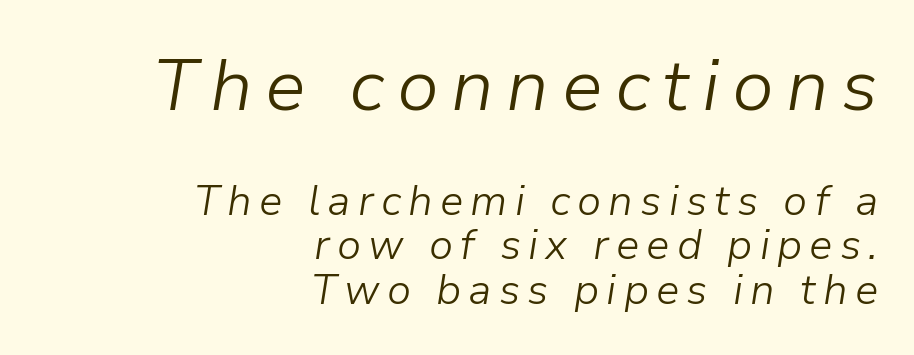
Q: Is the text bold? A: No.
Q: Is the text italic (slanted)? A: Yes, it leans right by about 9 degrees.
Q: Is the text underlined? A: No.
Q: How is the paragraph aligned? A: Right-aligned.
Q: Is the spacing between lines tight, normal or loose? A: Tight.
Q: Which block of text is set in a larger size, the first (top) or the second (bottom)? A: The first (top) one.
Q: Width (condensed, normal, or wide)? A: Normal.
Q: Stroke contrast? A: Low.
Q: x-height? A: Medium.
Q: Monospaced? A: No.
